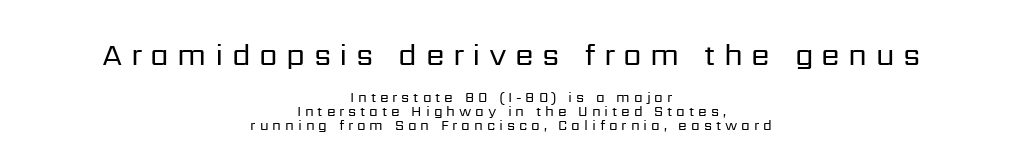
Q: Is the text bold? A: No.
Q: Is the text italic (slanted)? A: No, it is upright.
Q: Is the typeface a serif or a sans-serif typeface? A: Sans-serif.
Q: Is the text underlined? A: No.
Q: How is the paragraph aligned? A: Centered.
Q: Is the spacing between letters normal or unusually wide? A: Unusually wide.
Q: Is the spacing between lines tight, normal or loose? A: Tight.
Q: Which block of text is set in a larger size, the first (top) or the second (bottom)? A: The first (top) one.
Q: Width (condensed, normal, or wide)? A: Normal.
Q: Stroke contrast? A: Low.
Q: x-height? A: Medium.
Q: Monospaced? A: No.
